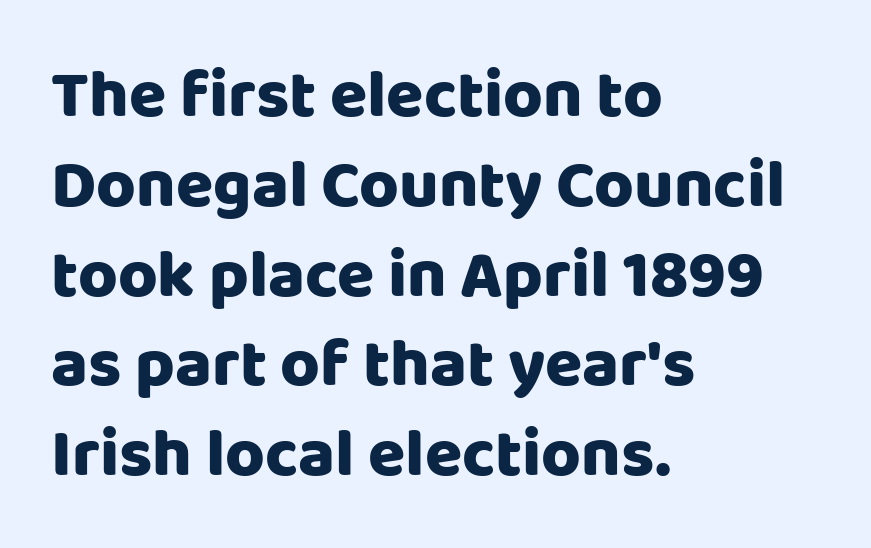
{"serif": "no", "italic": "no", "width": "normal", "stroke_contrast": "low", "x_height": "large", "monospaced": "no", "underline": "no", "align": "left", "line_spacing": "normal", "line_spacing_ratio": 1.32, "letter_spacing": "normal", "letter_spacing_em": 0.0, "glyph_px": 68}
